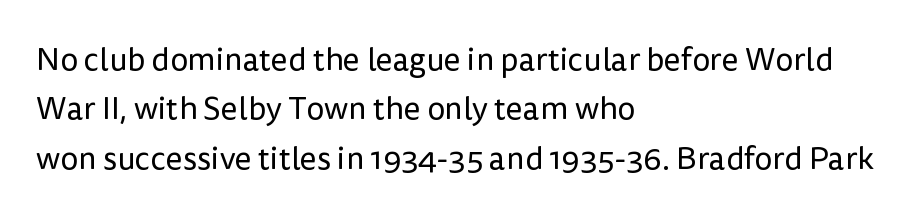
A quiet, ordinary-to-light weight characterises the typeface. These lines are rendered in a variable-pitch font. These lines keep a tight, regular rhythm from letter to letter. The characters display no serif detailing; their extremities are plain. Unlike italic type, these characters show no tilt at all.
